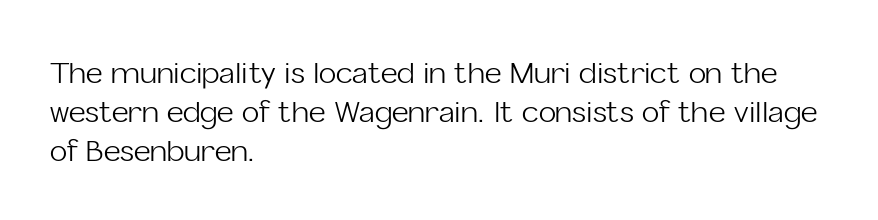
The image shows 29 px light sans-serif type, upright; set left-aligned, normal line spacing (1.35x), normal letter spacing, not underlined; low stroke contrast and a medium x-height.
